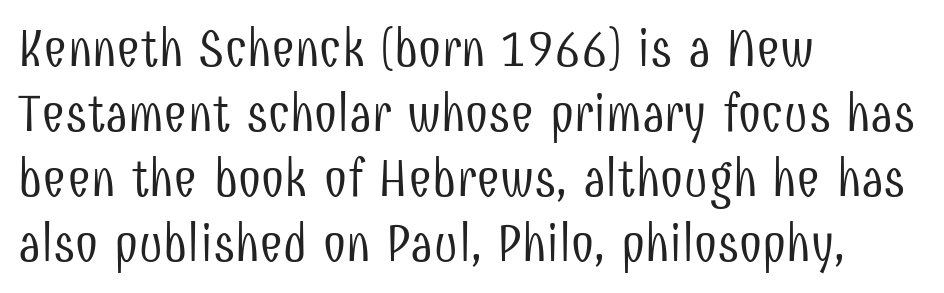
Q: Is the text bold? A: No.
Q: Is the text italic (slanted)? A: No, it is upright.
Q: Is the typeface a serif or a sans-serif typeface? A: Sans-serif.
Q: Is the text underlined? A: No.
Q: How is the paragraph aligned? A: Left-aligned.
Q: Is the spacing between letters normal or unusually wide? A: Normal.
Q: Is the spacing between lines tight, normal or loose? A: Normal.
Q: Width (condensed, normal, or wide)? A: Condensed.
Q: Stroke contrast? A: Low.
Q: x-height? A: Medium.
Q: Monospaced? A: No.
